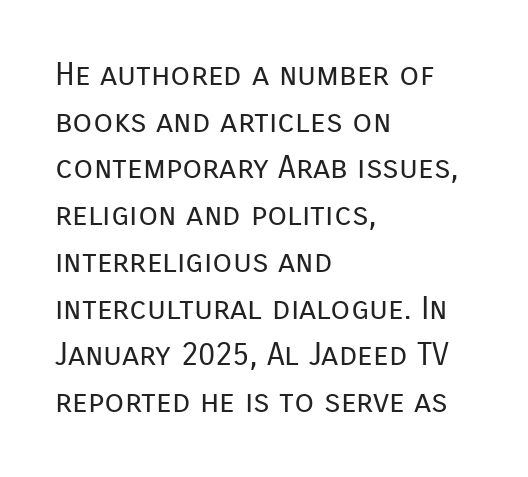
Q: Is the text bold? A: No.
Q: Is the text italic (slanted)? A: No, it is upright.
Q: Is the typeface a serif or a sans-serif typeface? A: Sans-serif.
Q: Is the text underlined? A: No.
Q: How is the paragraph aligned? A: Left-aligned.
Q: Is the spacing between letters normal or unusually wide? A: Normal.
Q: Is the spacing between lines tight, normal or loose? A: Normal.
Q: Width (condensed, normal, or wide)? A: Normal.
Q: Stroke contrast? A: Low.
Q: x-height? A: Medium.
Q: Monospaced? A: No.
